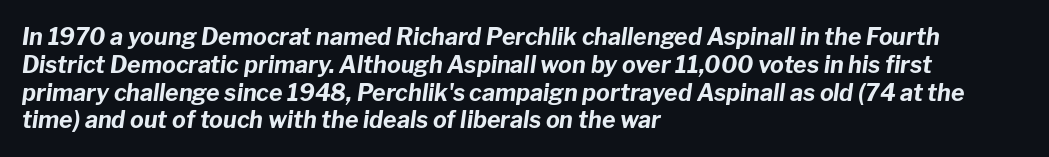
{"italic": "yes", "lean": "right", "slant_degrees": 8, "bold": "yes", "underline": "no", "align": "left", "line_spacing_ratio": 1.21, "letter_spacing": "normal", "letter_spacing_em": 0.0, "glyph_px": 23}
